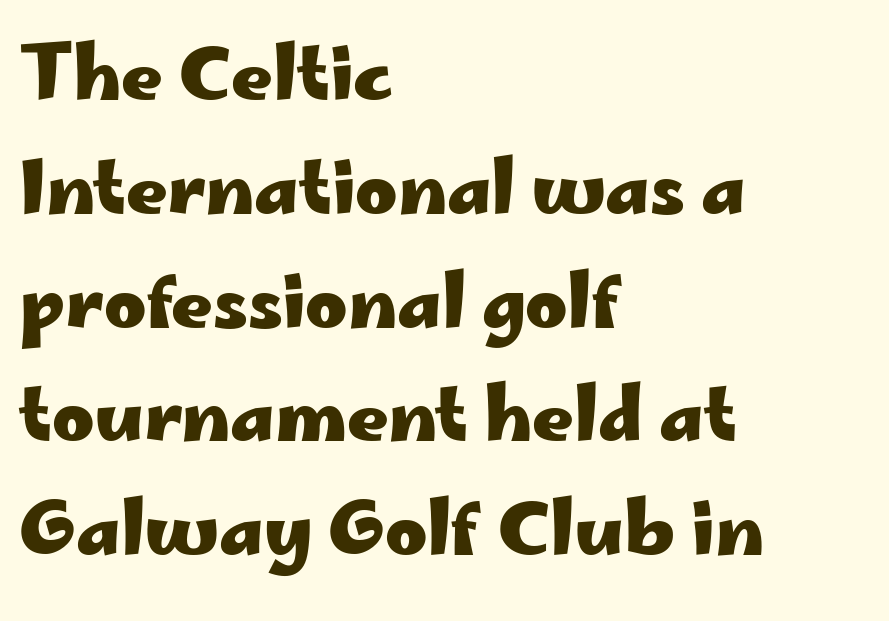
You could not count columns in this text — the font is proportionally spaced. The passage shown has conventional tracking throughout. What weight is shown? A full bold with thick strokes. Are there feet on the stems? There aren't — it's a sans.
